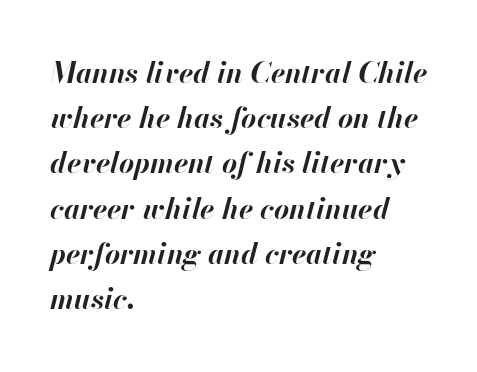
The image shows 29 px bold type, italic (leaning right); set left-aligned, normal line spacing (1.56x), normal letter spacing, not underlined; high stroke contrast and a small x-height.
